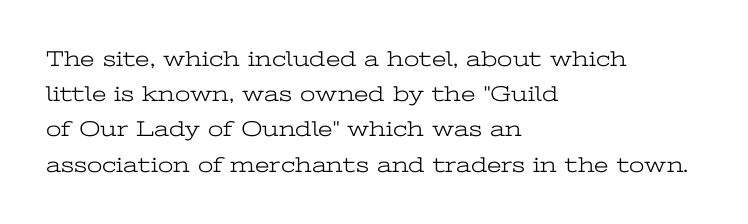
A quiet, ordinary-to-light weight characterises the typeface. Default kerning and tracking; the words read as compact shapes. These lines stack with their left ends in a neat column. The leading is moderate, giving the passage an even texture.
